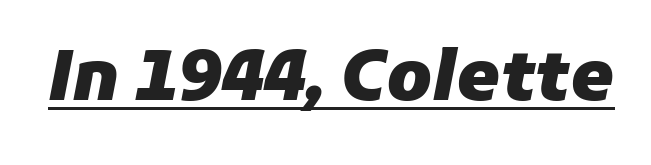
Every word sits above its own underline. Think of a printed novel: that variable character pitch is what you see here. The horizontal fit of the characters is conventional and even. The glyphs have the mass of a bold cut. Style check: oblique.
